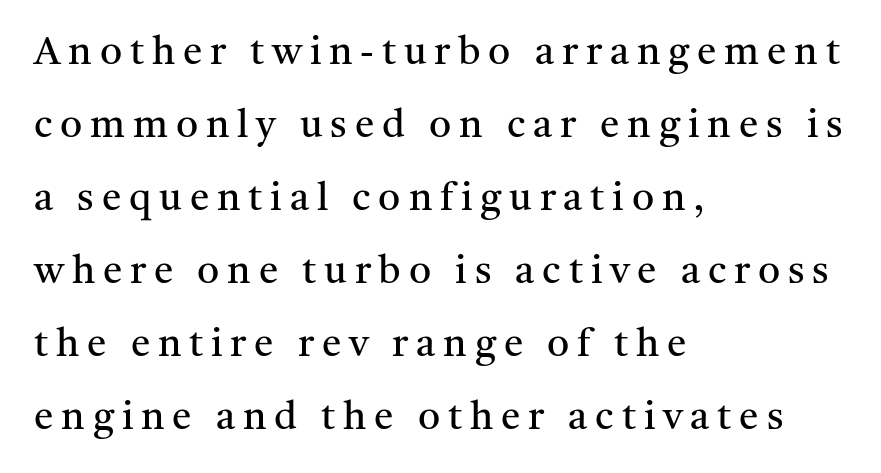
The lines in this sample share a left origin and differ only in where they stop. Nope, not italic — everything's standing straight. A typesetter would label this face a serif. The gap between lines stays unmarked. Spacing verdict: proportional, widths tailored to each character.
